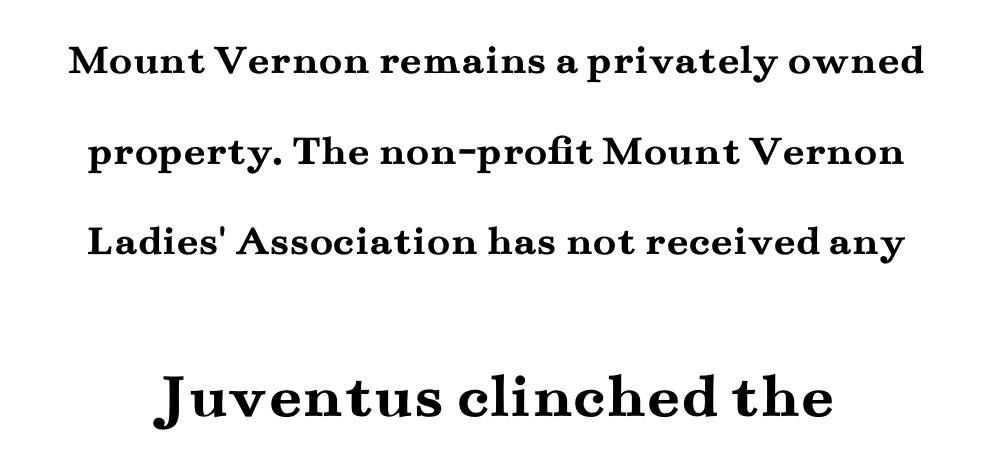
The horizontal fit of the characters is conventional and even. The passage shown stacks its lines with a broad gap. In terms of posture, this sample is upright. A bare baseline throughout the passage. The emphasis by scale lands on block number two, below.
